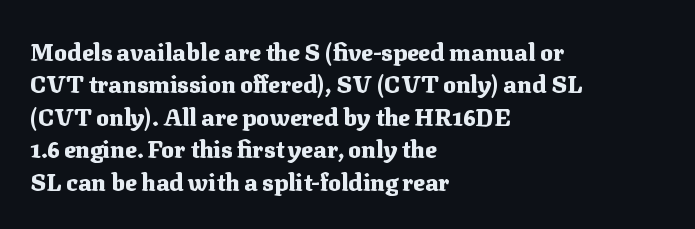
Q: Is the text bold? A: Yes.
Q: Is the text italic (slanted)? A: No, it is upright.
Q: Is the text underlined? A: No.
Q: How is the paragraph aligned? A: Left-aligned.
Q: Is the spacing between letters normal or unusually wide? A: Normal.
Q: Is the spacing between lines tight, normal or loose? A: Normal.
